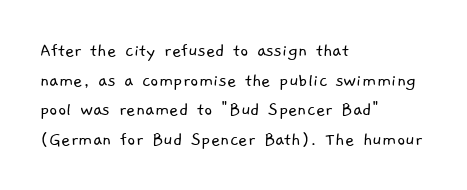
Q: Is the text bold? A: No.
Q: Is the text underlined? A: No.
Q: How is the paragraph aligned? A: Left-aligned.
Q: Is the spacing between letters normal or unusually wide? A: Normal.
Q: Is the spacing between lines tight, normal or loose? A: Normal.
